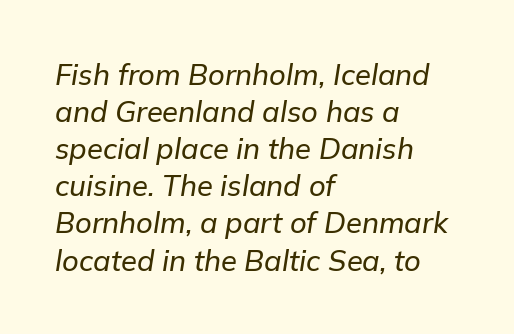
Would a proofreader flag this as italicized? Yes. This sample has the flowing, uneven cadence of proportional lettering. The space beneath each line is pristine and unruled. What stands out about the letter spacing? Nothing — it is the standard amount.
